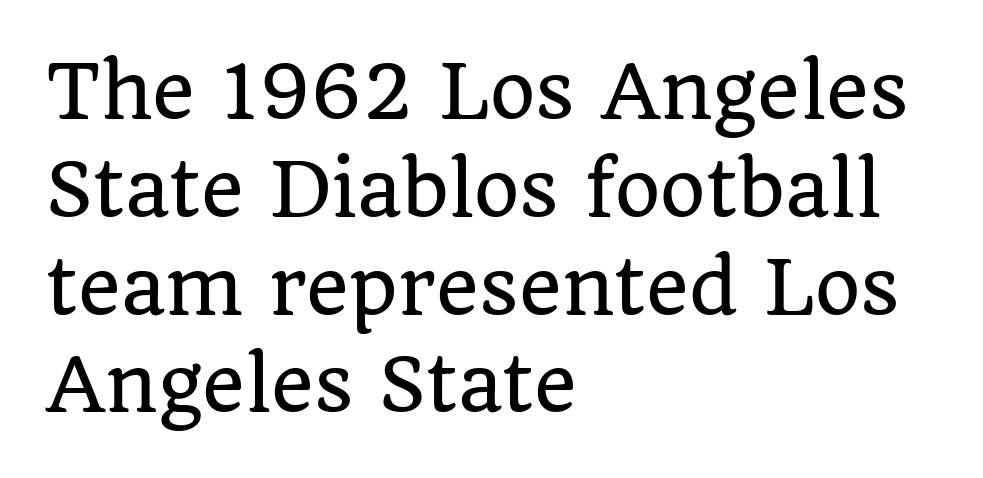
Tracking value appears to be zero — textbook default spacing. The rendering anchors every line to the left-hand side. In terms of leading, this rendering sits right in the middle. Vertical strokes here are truly vertical. The space directly below the letters is spotless.
